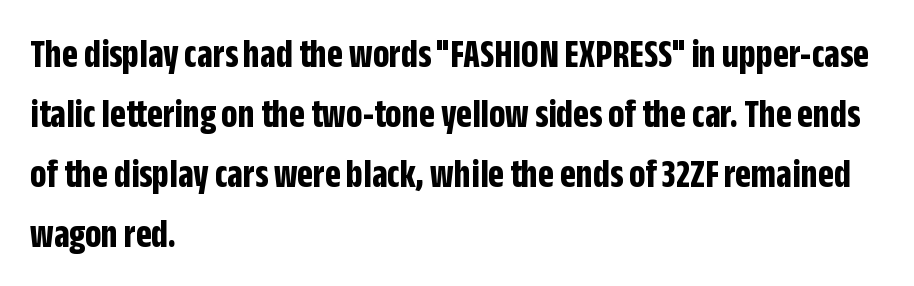
The area under the type is left untouched. This sample keeps an unexceptional amount of space between lines. These lines were composed using upright roman letters. Nothing unusual about the tracking: characters are spaced as the font intends. The rendering uses natural spacing where letterforms have individual widths.
